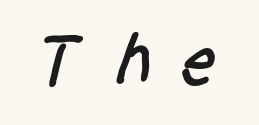
{"serif": "no", "width": "condensed", "stroke_contrast": "low", "x_height": "large", "monospaced": "no", "underline": "no", "letter_spacing": "wide", "letter_spacing_em": 0.36, "glyph_px": 74}
